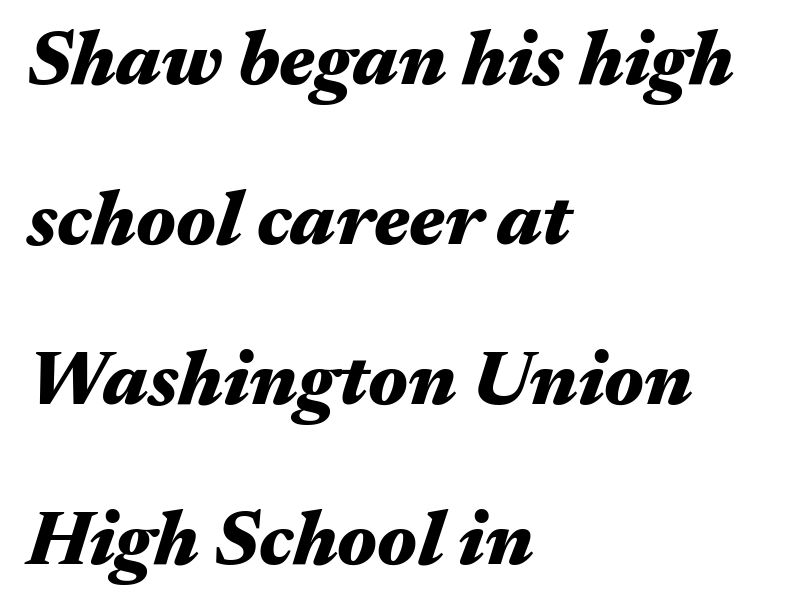
The image shows 77 px heavy, wide type, italic (leaning right); set left-aligned, loose line spacing (2.08x), normal letter spacing, not underlined; medium stroke contrast and a medium x-height.
